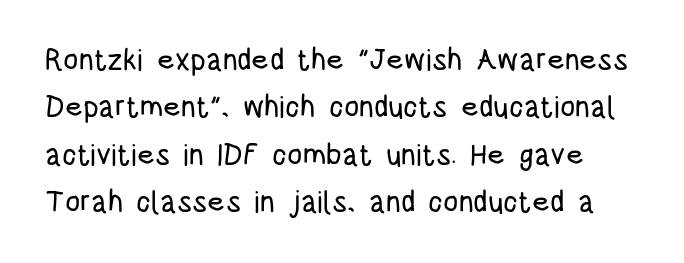
Does the type have serifs? No, each stem ends abruptly. The letters advance in unequal steps, a hallmark of proportional type. Students, observe: this is what conventionally led text looks like. No extra tracking has been applied to these lines. Letters rest on an invisible, unmarked baseline.
